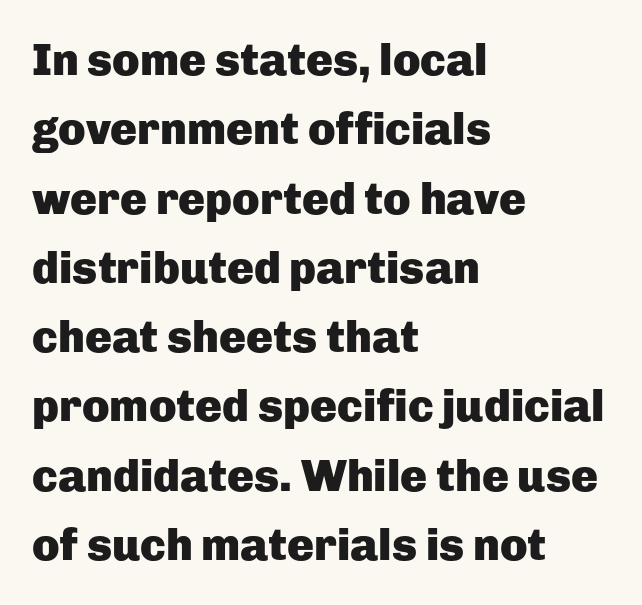
Q: Is the text bold? A: Yes.
Q: Is the text italic (slanted)? A: No, it is upright.
Q: Is the typeface a serif or a sans-serif typeface? A: Sans-serif.
Q: Is the text underlined? A: No.
Q: How is the paragraph aligned? A: Left-aligned.
Q: Is the spacing between letters normal or unusually wide? A: Normal.
Q: Is the spacing between lines tight, normal or loose? A: Normal.
Q: Width (condensed, normal, or wide)? A: Normal.
Q: Stroke contrast? A: Low.
Q: x-height? A: Medium.
Q: Monospaced? A: No.
